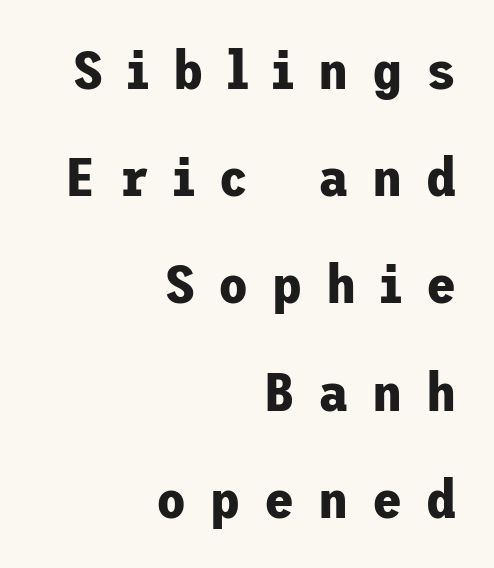
Honestly, the rows look like they've been pulled way apart. Strokes here are thick enough to call this a true bold. The paragraph has a hard right edge and a soft left edge. The type sits square on the baseline with zero lean. Students, note that the glyphs here are deliberately spaced far apart. The glyphs are unaccompanied by any horizontal stroke below them.
